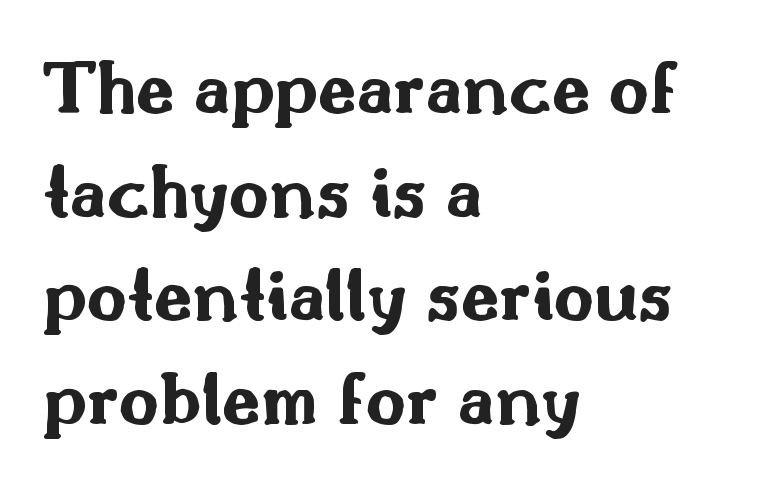
Q: Is the text bold? A: Yes.
Q: Is the text italic (slanted)? A: No, it is upright.
Q: Is the typeface a serif or a sans-serif typeface? A: Sans-serif.
Q: Is the text underlined? A: No.
Q: How is the paragraph aligned? A: Left-aligned.
Q: Is the spacing between letters normal or unusually wide? A: Normal.
Q: Is the spacing between lines tight, normal or loose? A: Normal.
Q: Width (condensed, normal, or wide)? A: Wide.
Q: Stroke contrast? A: Medium.
Q: x-height? A: Small.
Q: Monospaced? A: No.
